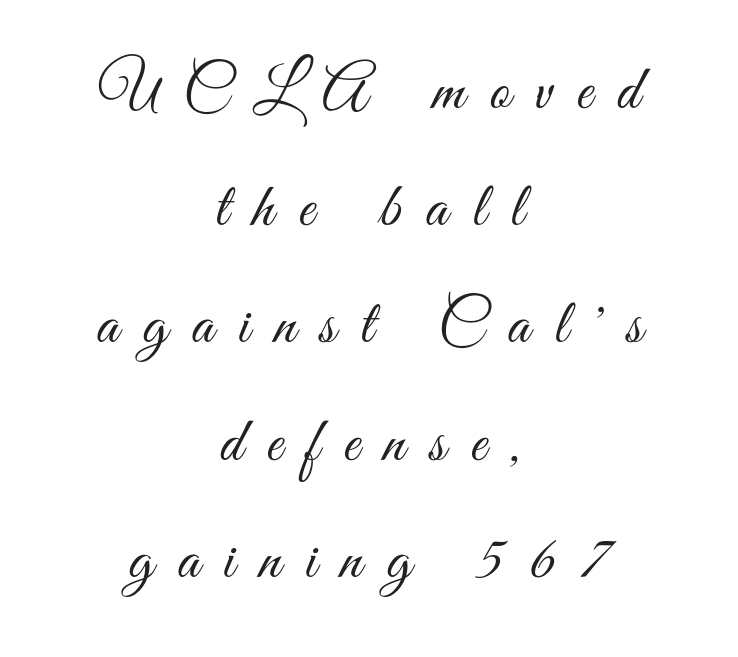
Q: Is the text bold? A: No.
Q: Is the text italic (slanted)? A: Yes.
Q: Is the typeface a serif or a sans-serif typeface? A: Sans-serif.
Q: Is the text underlined? A: No.
Q: How is the paragraph aligned? A: Centered.
Q: Is the spacing between letters normal or unusually wide? A: Unusually wide.
Q: Width (condensed, normal, or wide)? A: Condensed.
Q: Stroke contrast? A: Medium.
Q: x-height? A: Small.
Q: Monospaced? A: No.
